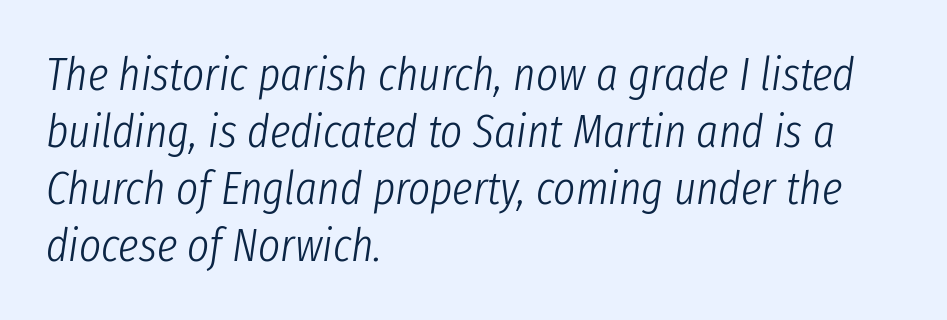
Q: Is the text bold? A: No.
Q: Is the text italic (slanted)? A: Yes, it leans right by about 8 degrees.
Q: Is the text underlined? A: No.
Q: How is the paragraph aligned? A: Left-aligned.
Q: Is the spacing between letters normal or unusually wide? A: Normal.
Q: Width (condensed, normal, or wide)? A: Condensed.
Q: Stroke contrast? A: Low.
Q: x-height? A: Medium.
Q: Monospaced? A: No.
